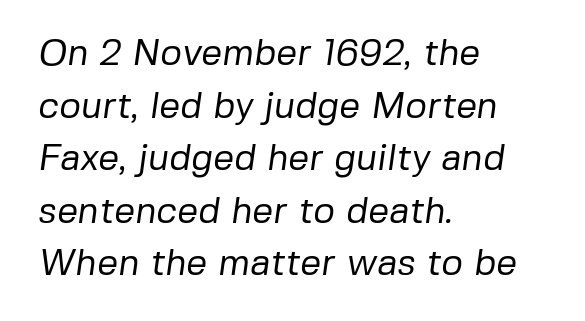
The image shows 37 px regular-weight sans-serif type; set left-aligned, normal line spacing (1.42x), normal letter spacing, not underlined; low stroke contrast and a medium x-height.
